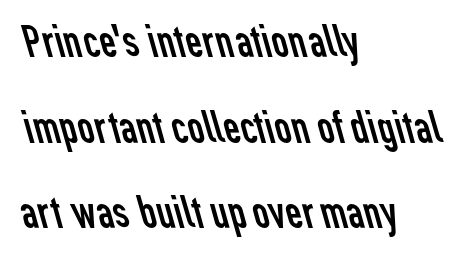
The characters display no serif detailing; their extremities are plain. A light-to-regular cut is what we see here. These lines are rendered in a variable-pitch font. The setting favours the left margin, as ordinary paragraphs usually do.
